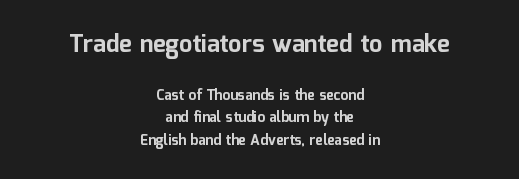
{"italic": "no", "bold": "yes", "underline": "no", "align": "center", "line_spacing": "normal", "line_spacing_ratio": 1.61, "letter_spacing": "normal", "letter_spacing_em": 0.0, "larger_block": "first", "size_ratio": 1.71, "glyph_px": 24}
